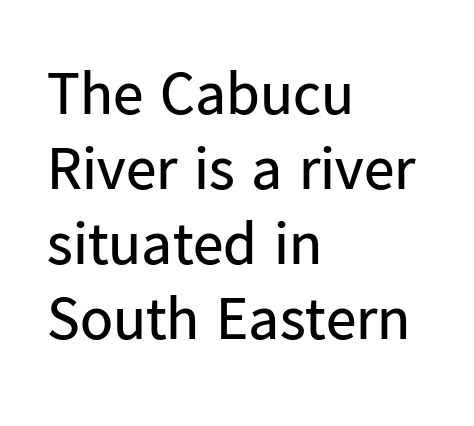
The image shows 61 px regular-weight sans-serif type, upright; set left-aligned, line spacing 1.23x, normal letter spacing, not underlined; low stroke contrast and a medium x-height.
